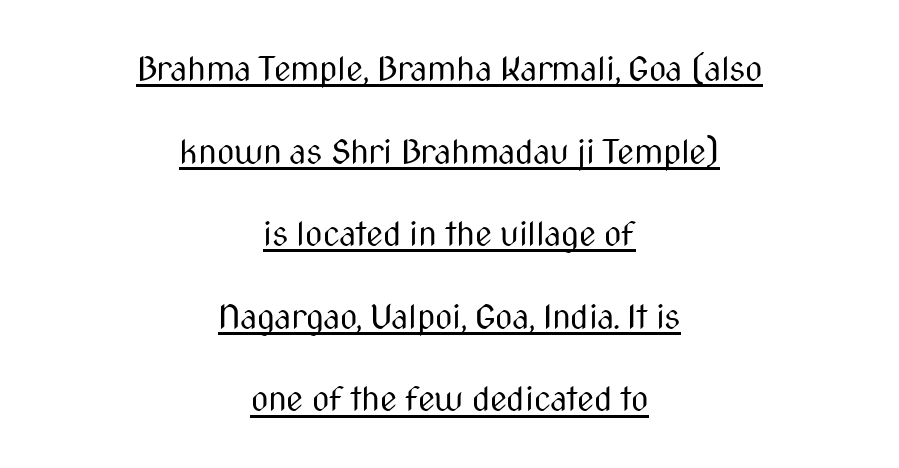
Q: Is the text bold? A: No.
Q: Is the text italic (slanted)? A: No, it is upright.
Q: Is the typeface a serif or a sans-serif typeface? A: Sans-serif.
Q: Is the text underlined? A: Yes.
Q: How is the paragraph aligned? A: Centered.
Q: Is the spacing between letters normal or unusually wide? A: Normal.
Q: Is the spacing between lines tight, normal or loose? A: Loose.
Q: Width (condensed, normal, or wide)? A: Condensed.
Q: Stroke contrast? A: Medium.
Q: x-height? A: Medium.
Q: Monospaced? A: No.
